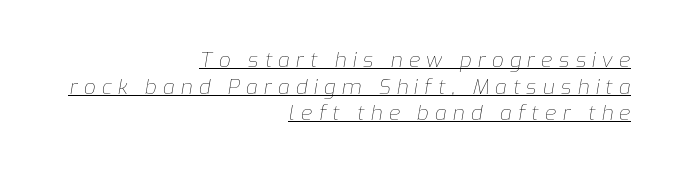
{"italic": "yes", "lean": "right", "slant_degrees": 9, "bold": "no", "underline": "yes", "align": "right", "line_spacing": "normal", "line_spacing_ratio": 1.27, "letter_spacing": "wide", "letter_spacing_em": 0.29, "glyph_px": 21}
